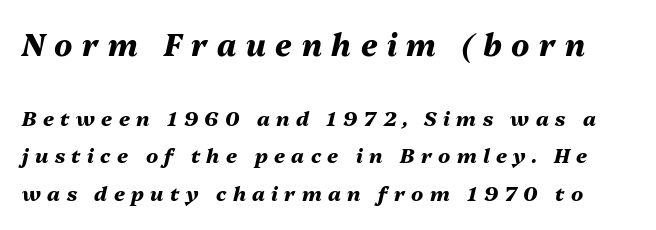
Q: Is the text bold? A: Yes.
Q: Is the text italic (slanted)? A: Yes, it leans right by about 13 degrees.
Q: Is the text underlined? A: No.
Q: Is the spacing between letters normal or unusually wide? A: Unusually wide.
Q: Which block of text is set in a larger size, the first (top) or the second (bottom)? A: The first (top) one.
Q: Width (condensed, normal, or wide)? A: Normal.
Q: Stroke contrast? A: Medium.
Q: x-height? A: Medium.
Q: Monospaced? A: No.
